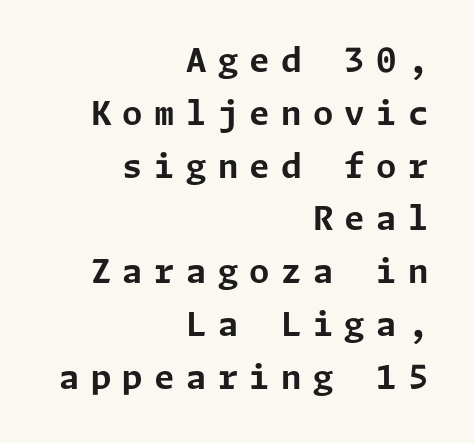
The image shows 33 px bold sans-serif type, upright; set right-aligned, normal line spacing (1.6x), unusually wide letter spacing (+0.34 em), not underlined; low stroke contrast and a medium x-height.
